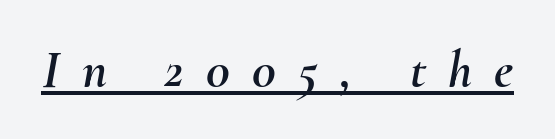
Q: Is the text italic (slanted)? A: Yes, it leans right by about 10 degrees.
Q: Is the text underlined? A: Yes.
Q: Is the spacing between letters normal or unusually wide? A: Unusually wide.
Q: Width (condensed, normal, or wide)? A: Normal.
Q: Stroke contrast? A: Medium.
Q: x-height? A: Small.
Q: Monospaced? A: No.
